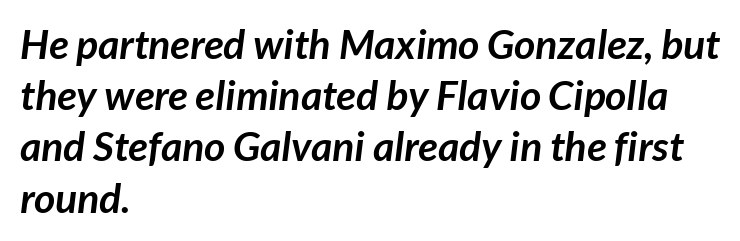
Interline gaps are of average width in this sample. Line starts are locked; line ends wander. A clean baseline with only descenders dipping below it. The gaps between neighbouring characters are ordinary and unremarkable. Is this a fixed-width face? No — the glyphs have proportional, varying widths. The face used here has the dense, thick strokes of a bold.
